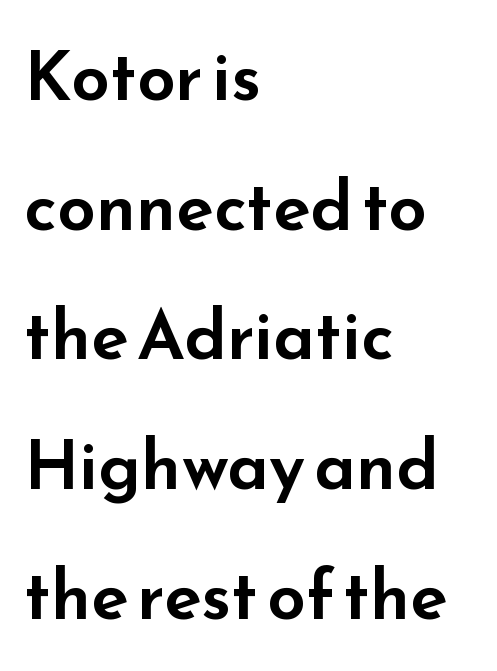
The image shows 69 px wide sans-serif type, upright; set left-aligned, line spacing 1.88x, normal letter spacing, not underlined; low stroke contrast and a small x-height.
